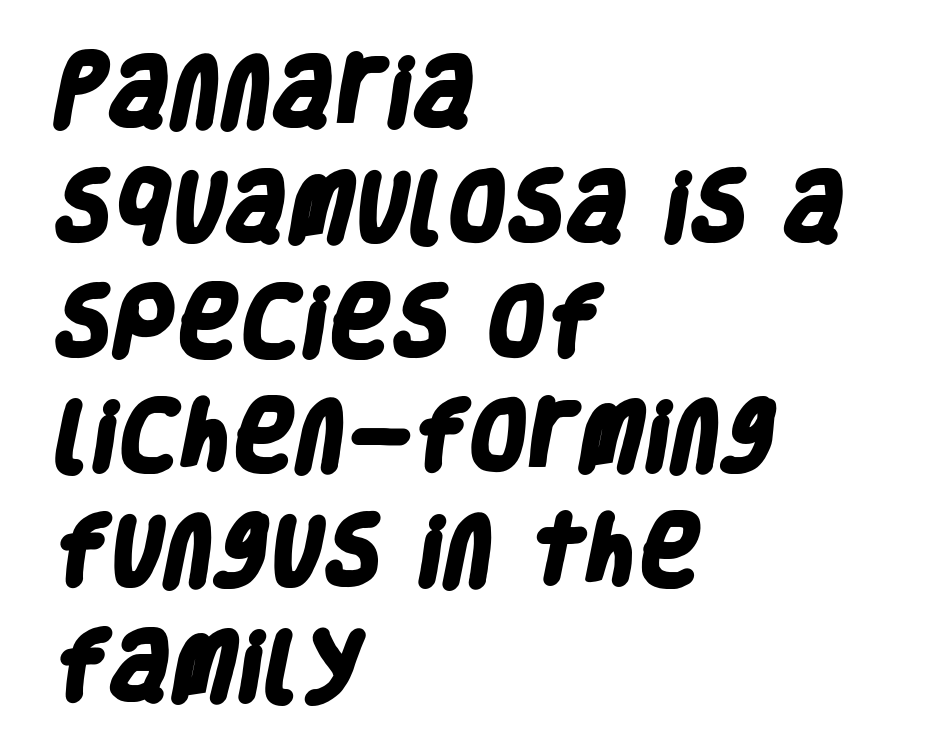
These lines are set flush left with a ragged right edge. A typesetter would call this proportional, since set widths differ per character. What's the leading like? Ordinary, nothing unusual. The characters look thick and weighty, a clear bold.
